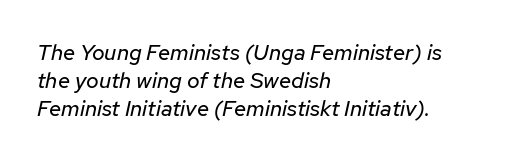
Q: Is the text bold? A: No.
Q: Is the text italic (slanted)? A: Yes, it leans right by about 12 degrees.
Q: Is the text underlined? A: No.
Q: How is the paragraph aligned? A: Left-aligned.
Q: Is the spacing between letters normal or unusually wide? A: Normal.
Q: Is the spacing between lines tight, normal or loose? A: Normal.
